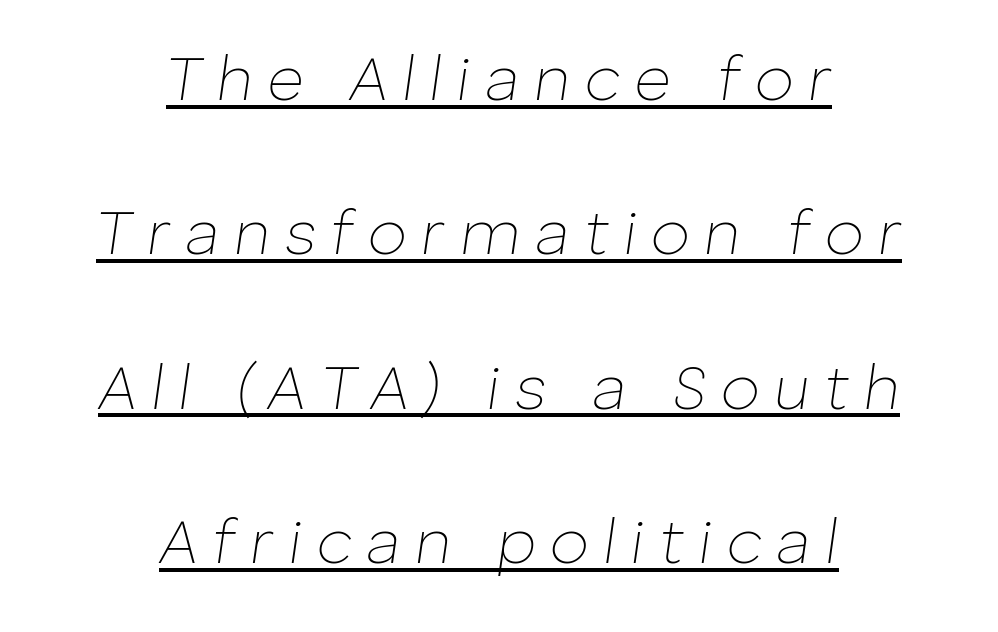
Q: Is the text bold? A: No.
Q: Is the text italic (slanted)? A: Yes, it leans right by about 8 degrees.
Q: Is the text underlined? A: Yes.
Q: How is the paragraph aligned? A: Centered.
Q: Is the spacing between letters normal or unusually wide? A: Unusually wide.
Q: Is the spacing between lines tight, normal or loose? A: Loose.
Q: Width (condensed, normal, or wide)? A: Normal.
Q: Stroke contrast? A: Low.
Q: x-height? A: Medium.
Q: Monospaced? A: No.
